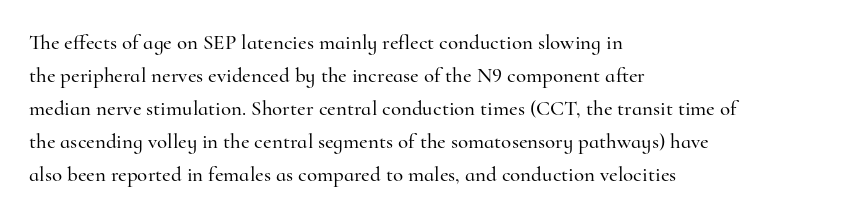
The image shows 21 px text type, upright; set left-aligned, normal line spacing (1.57x), normal letter spacing, not underlined.
